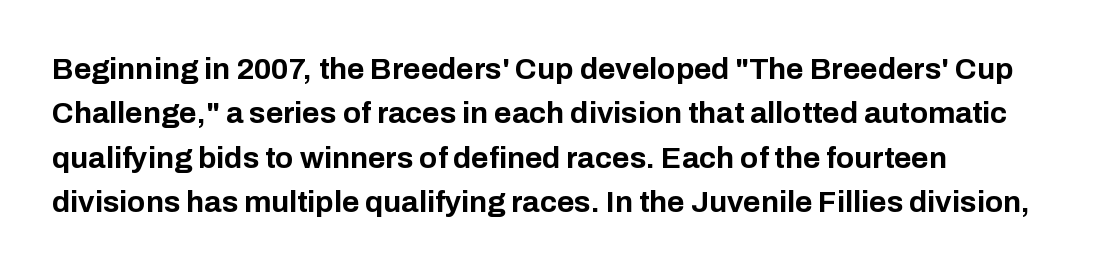
{"serif": "no", "italic": "no", "bold": "yes", "weight": "bold", "width": "normal", "stroke_contrast": "low", "x_height": "medium", "monospaced": "no", "underline": "no", "align": "left", "line_spacing": "normal", "line_spacing_ratio": 1.48, "letter_spacing": "normal", "letter_spacing_em": 0.0, "glyph_px": 30}
